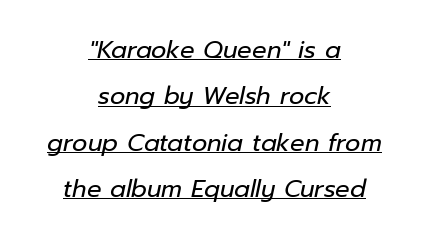
Q: Is the text bold? A: No.
Q: Is the text italic (slanted)? A: Yes, it leans right by about 12 degrees.
Q: Is the text underlined? A: Yes.
Q: How is the paragraph aligned? A: Centered.
Q: Is the spacing between letters normal or unusually wide? A: Normal.
Q: Is the spacing between lines tight, normal or loose? A: Loose.
